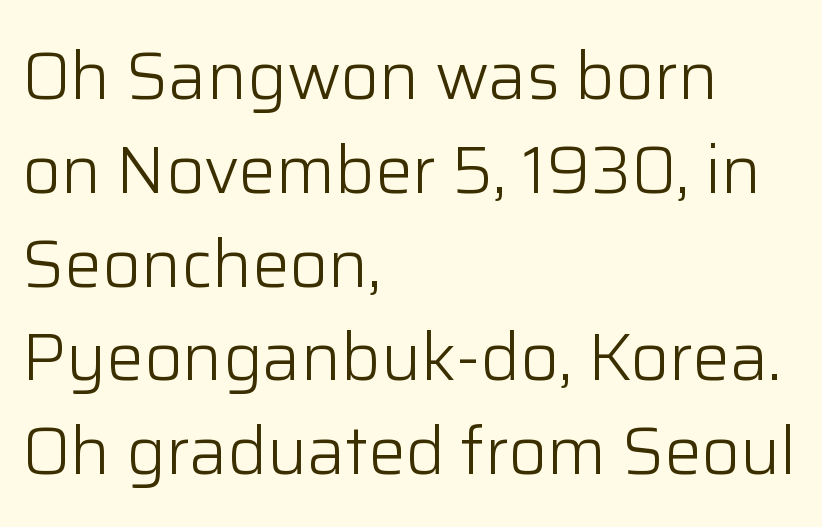
Heaviness? Minimal to ordinary, like unemphasized prose. Looks like regular typesetting: each glyph gets only the width it needs. The space directly below the letters is spotless. Each word holds together tightly as a unit, with standard inter-letter gaps. Look at the bottom of the vertical strokes: they stop flat, with no serifs. Regarding leading, the lines here are spaced in the standard way.
